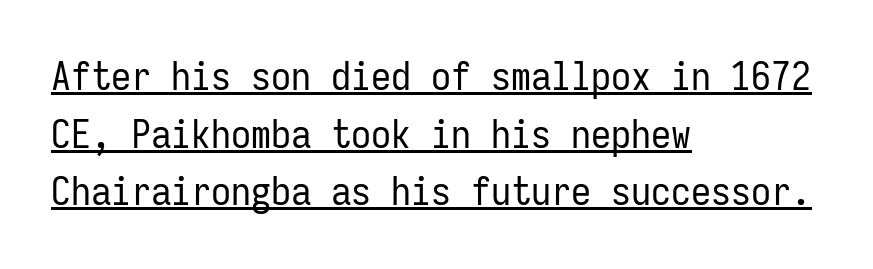
This sample keeps an unexceptional amount of space between lines. This sample uses a sans-serif face. The rag falls on the right side of this text block. Tracking here is standard; glyphs follow each other at the usual distance. Posture: upright roman. Stroke mass is kept to a normal reading level or below.
